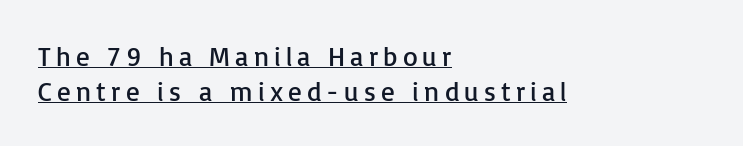
Q: Is the text bold? A: No.
Q: Is the text italic (slanted)? A: No, it is upright.
Q: Is the text underlined? A: Yes.
Q: How is the paragraph aligned? A: Left-aligned.
Q: Is the spacing between lines tight, normal or loose? A: Normal.
